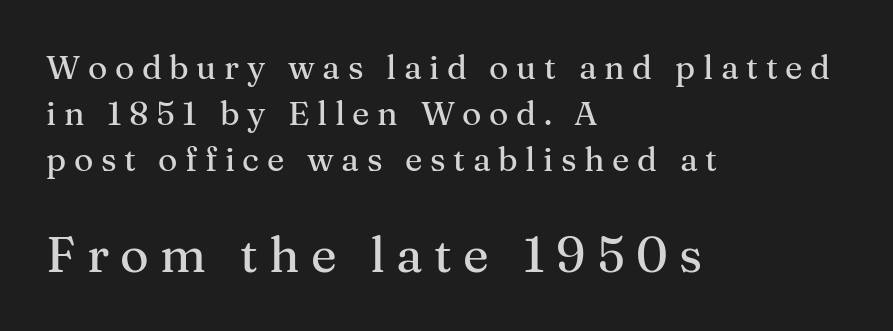
Q: Is the text italic (slanted)? A: No, it is upright.
Q: Is the typeface a serif or a sans-serif typeface? A: Serif.
Q: Is the text underlined? A: No.
Q: How is the paragraph aligned? A: Left-aligned.
Q: Is the spacing between letters normal or unusually wide? A: Unusually wide.
Q: Is the spacing between lines tight, normal or loose? A: Normal.
Q: Which block of text is set in a larger size, the first (top) or the second (bottom)? A: The second (bottom) one.
Q: Width (condensed, normal, or wide)? A: Normal.
Q: Stroke contrast? A: Medium.
Q: x-height? A: Medium.
Q: Monospaced? A: No.
